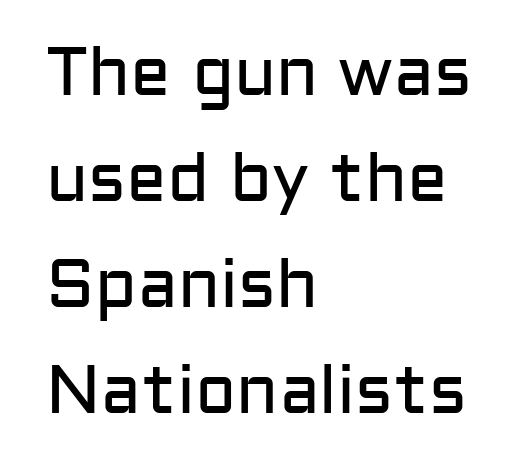
The image shows 68 px regular-weight sans-serif type, upright; set left-aligned, normal line spacing (1.56x), normal letter spacing, not underlined; low stroke contrast and a medium x-height.
